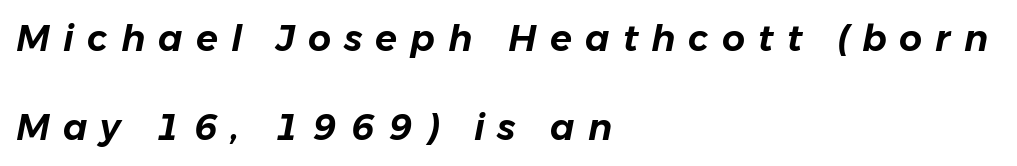
{"italic": "yes", "lean": "right", "slant_degrees": 11, "width": "normal", "stroke_contrast": "low", "x_height": "medium", "monospaced": "no", "underline": "no", "align": "left", "line_spacing": "loose", "line_spacing_ratio": 2.47, "letter_spacing": "wide", "letter_spacing_em": 0.36, "glyph_px": 36}
